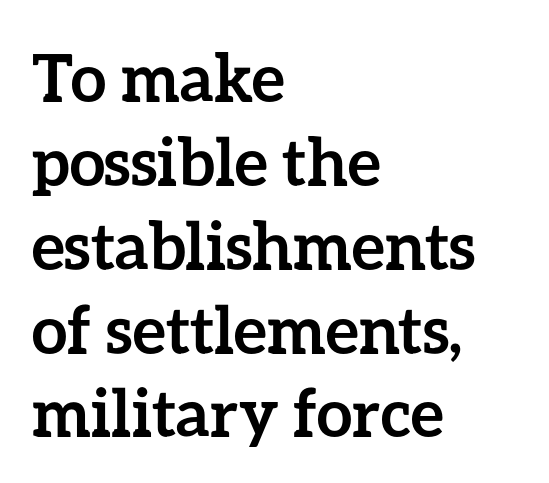
Q: Is the text bold? A: Yes.
Q: Is the text italic (slanted)? A: No, it is upright.
Q: Is the text underlined? A: No.
Q: How is the paragraph aligned? A: Left-aligned.
Q: Is the spacing between letters normal or unusually wide? A: Normal.
Q: Is the spacing between lines tight, normal or loose? A: Normal.
Q: Width (condensed, normal, or wide)? A: Normal.
Q: Stroke contrast? A: Low.
Q: x-height? A: Medium.
Q: Monospaced? A: No.
